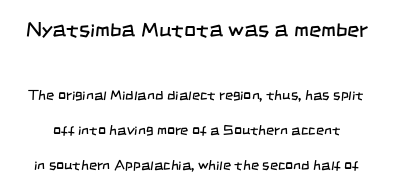
If you measured baseline to baseline, you'd find a long distance. Letters have the restrained weight of plain body copy at most. Size contrast runs from large at the top to small at the bottom. Default kerning and tracking; the words read as compact shapes. Letters rest on an invisible, unmarked baseline.
